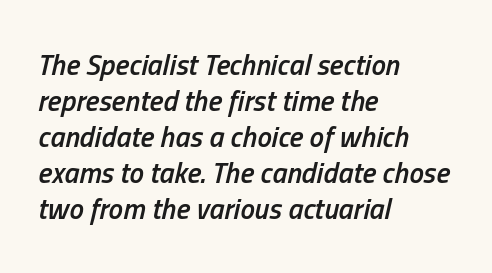
This sample uses an oblique cut, with every glyph tilted off the vertical. There is no visible air inserted between adjacent glyphs. Is this a fixed-width face? No — the glyphs have proportional, varying widths. This sample is left-justified, so line endings fall wherever the words run out. Underline: absent. Students, this is semibold: more ink than regular, less than bold.
